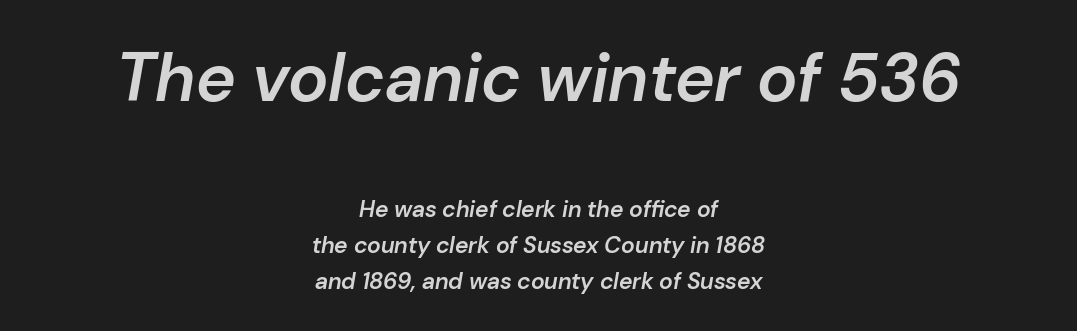
{"italic": "yes", "lean": "right", "slant_degrees": 10, "bold": "semi", "weight": "semibold", "width": "normal", "stroke_contrast": "low", "x_height": "medium", "monospaced": "no", "underline": "no", "align": "center", "line_spacing": "normal", "line_spacing_ratio": 1.57, "letter_spacing": "normal", "letter_spacing_em": 0.0, "larger_block": "first", "size_ratio": 2.96, "glyph_px": 68}
